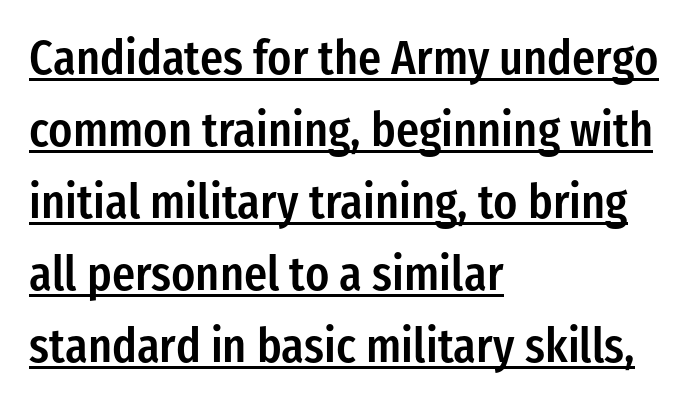
{"serif": "no", "italic": "no", "bold": "semi", "weight": "semibold", "width": "condensed", "stroke_contrast": "low", "x_height": "medium", "monospaced": "no", "underline": "yes", "align": "left", "line_spacing": "normal", "line_spacing_ratio": 1.5, "letter_spacing": "normal", "letter_spacing_em": 0.0, "glyph_px": 48}
